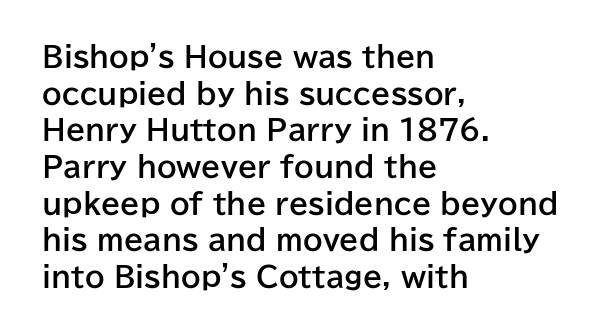
Compared with typical paragraphs, the rows here are spaced about the same. Is this a fixed-width face? No — the glyphs have proportional, varying widths. The line texture is even and compact thanks to regular tracking. Each glyph is drawn with heavy, bold strokes.
